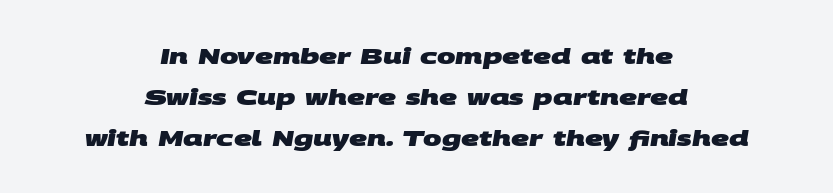
Look at the tracking — it's just the regular setting, nothing added. Its strokes are broad and dark, the hallmark of bold type. Casual observation: everything's sitting right in the middle. Type without underlining.
